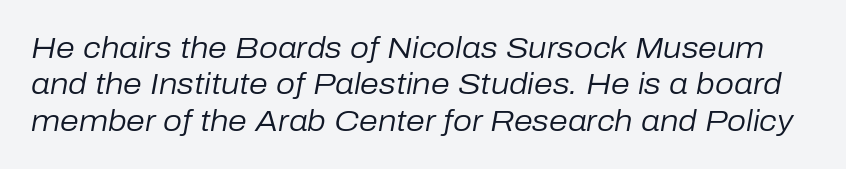
The image shows 30 px regular-weight type, italic (leaning right); set line spacing 1.21x, normal letter spacing, not underlined; low stroke contrast and a medium x-height.
